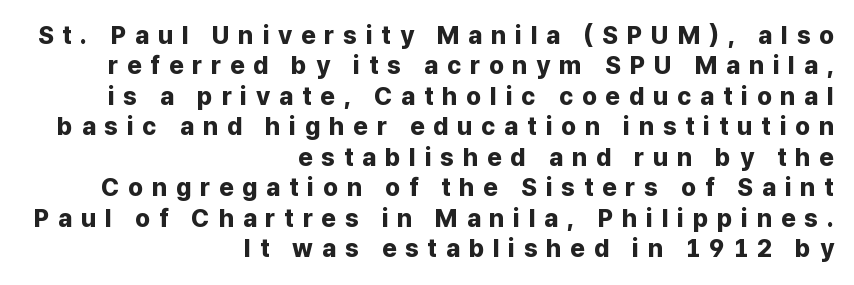
A typesetter would mark this as roman, not italic. Does extra space separate the letters? Yes, quite a lot of it. The space beneath each line is pristine and unruled. Emphasis by weight is at full strength: bold. The rendering anchors every line to the right-hand side.
